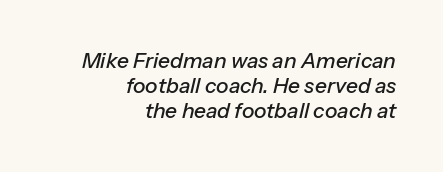
Q: Is the text italic (slanted)? A: Yes, it leans right by about 13 degrees.
Q: Is the text underlined? A: No.
Q: How is the paragraph aligned? A: Right-aligned.
Q: Is the spacing between letters normal or unusually wide? A: Normal.
